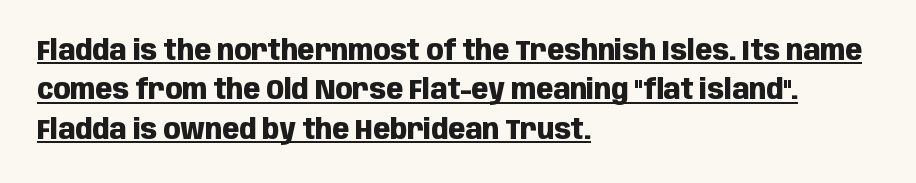
The image shows 28 px heavy, condensed sans-serif type, upright; set left-aligned, normal line spacing (1.41x), normal letter spacing, underlined; low stroke contrast and a large x-height.
